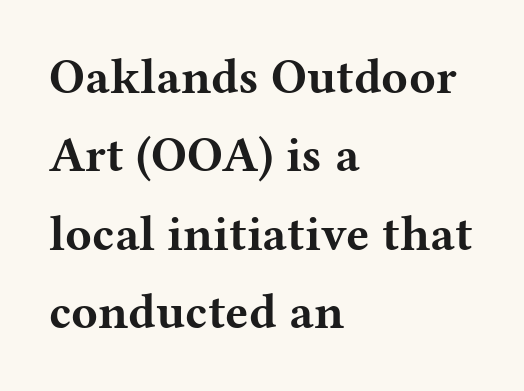
Q: Is the text bold? A: Yes.
Q: Is the text italic (slanted)? A: No, it is upright.
Q: Is the typeface a serif or a sans-serif typeface? A: Serif.
Q: Is the text underlined? A: No.
Q: How is the paragraph aligned? A: Left-aligned.
Q: Is the spacing between letters normal or unusually wide? A: Normal.
Q: Is the spacing between lines tight, normal or loose? A: Normal.
Q: Width (condensed, normal, or wide)? A: Wide.
Q: Stroke contrast? A: Medium.
Q: x-height? A: Medium.
Q: Monospaced? A: No.
